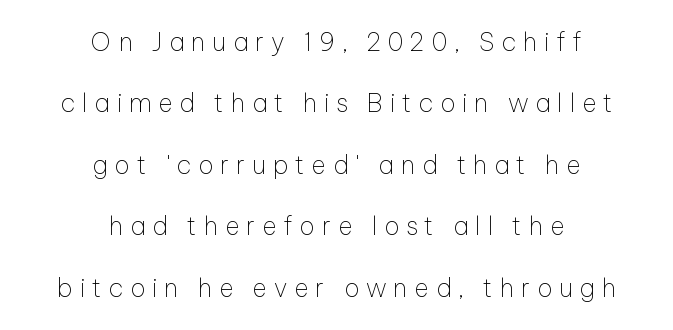
Descender tails drop into unmarked territory. Glyph-to-glyph distance is far greater than everyday printed text. Vertically, the passage feels expansive, rows floating well apart. The text block is weighted toward neither margin, spreading evenly from the middle. Ascenders rise straight up at ninety degrees.
